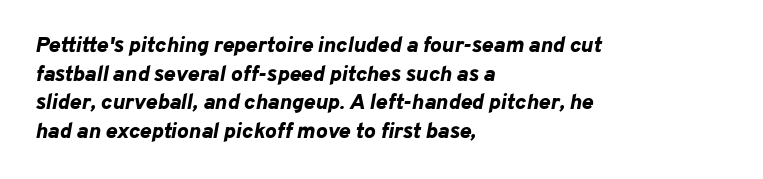
Each word holds together tightly as a unit, with standard inter-letter gaps. These lines stack with their left ends in a neat column. Caption: bold face, heavy strokes. Leading matches the norm, producing a regular column. The passage shown leans; its letterforms are oblique.
